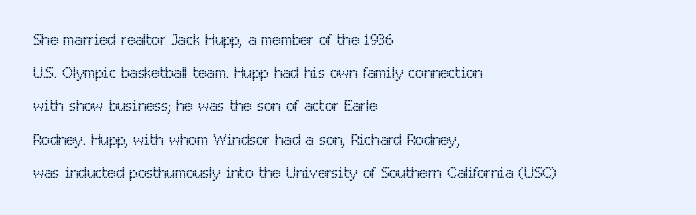
{"italic": "no", "bold": "no", "underline": "no", "align": "left", "line_spacing": "normal", "line_spacing_ratio": 1.51, "letter_spacing": "normal", "letter_spacing_em": 0.0, "glyph_px": 22}
